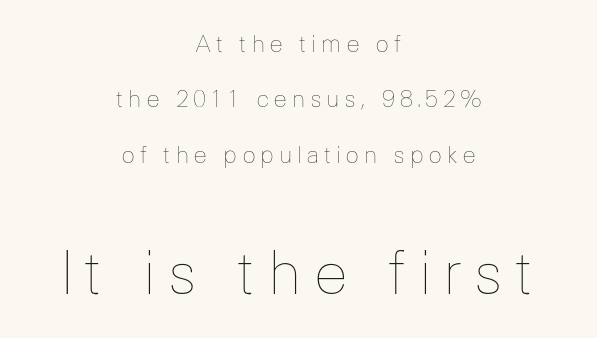
Q: Is the text bold? A: No.
Q: Is the text italic (slanted)? A: No, it is upright.
Q: Is the text underlined? A: No.
Q: How is the paragraph aligned? A: Centered.
Q: Is the spacing between lines tight, normal or loose? A: Loose.
Q: Which block of text is set in a larger size, the first (top) or the second (bottom)? A: The second (bottom) one.
Q: Width (condensed, normal, or wide)? A: Normal.
Q: Stroke contrast? A: Low.
Q: x-height? A: Medium.
Q: Monospaced? A: No.
